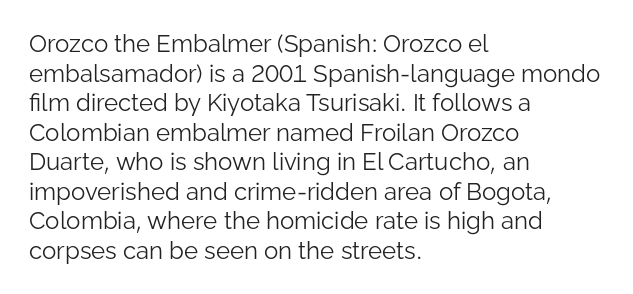
Q: Is the text bold? A: No.
Q: Is the text italic (slanted)? A: No, it is upright.
Q: Is the text underlined? A: No.
Q: How is the paragraph aligned? A: Left-aligned.
Q: Is the spacing between letters normal or unusually wide? A: Normal.
